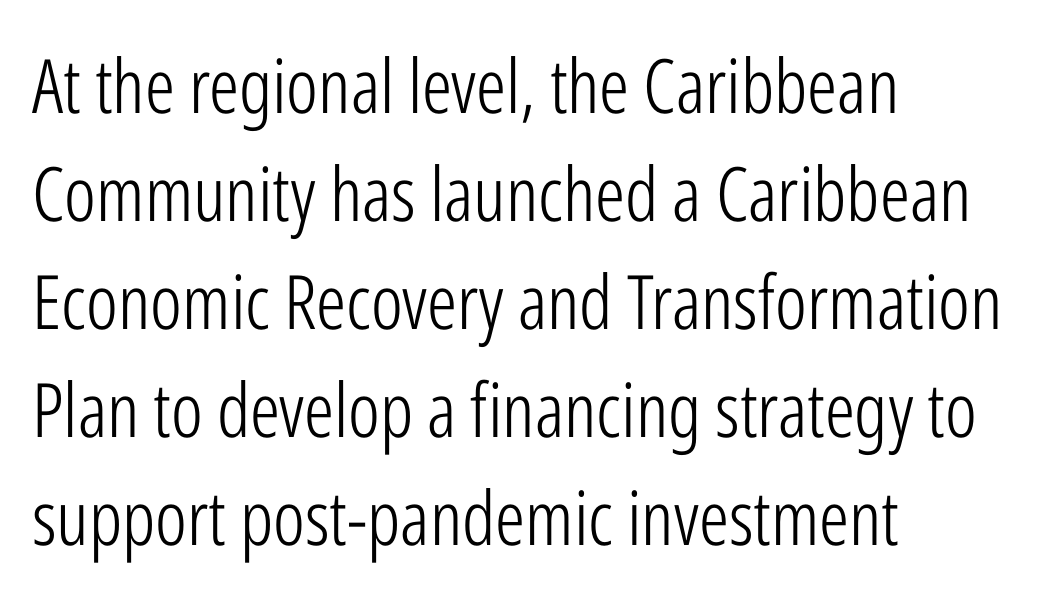
The image shows 75 px light, condensed sans-serif type, upright; set left-aligned, normal line spacing (1.44x), normal letter spacing, not underlined; low stroke contrast and a medium x-height.
